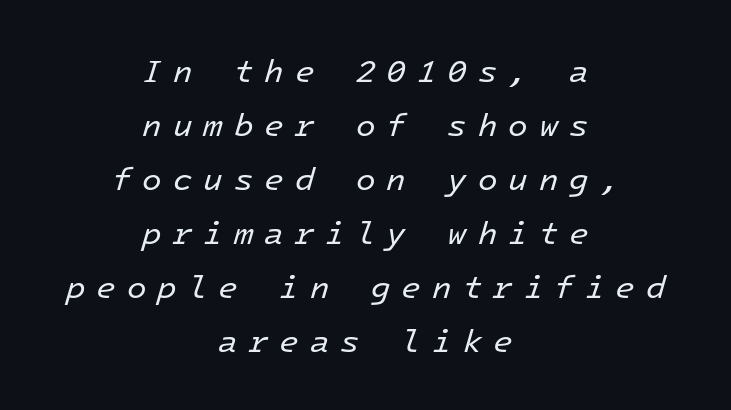
The image shows 32 px regular-weight type, italic (leaning right), monospaced; set centered, normal line spacing (1.69x), unusually wide letter spacing (+0.34 em), not underlined; low stroke contrast and a medium x-height.
